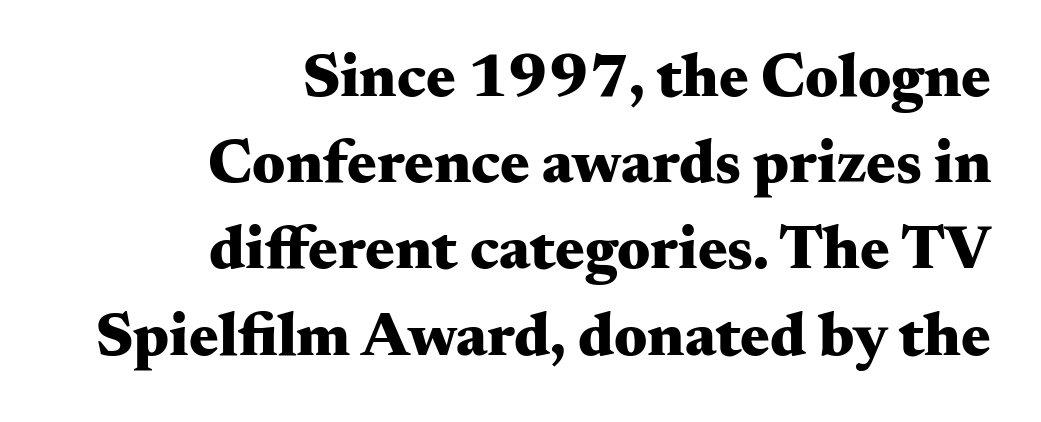
Upright lettering throughout. Descenders are the only things crossing below the line. This sample is right-justified, so line beginnings fall wherever the words allow. Interline gaps are of average width in this sample. The letters advance in unequal steps, a hallmark of proportional type. Check where the strokes stop: tiny serifs finish them off.
